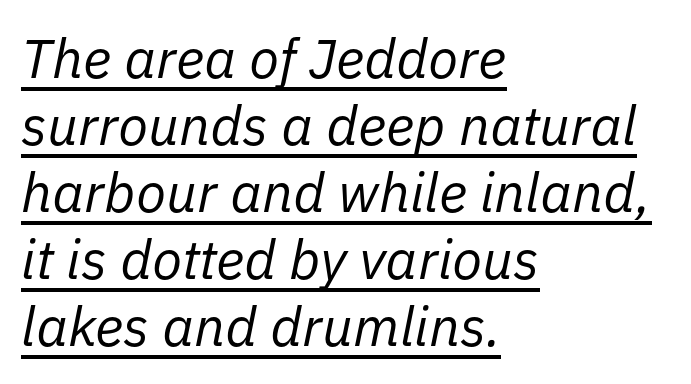
This reads as an unemphasized weight, regular at the heaviest. The type is set solid horizontally, with unmodified tracking. A baseline rule has been typeset under these characters. Left-aligned paragraph, ragged on the right.
